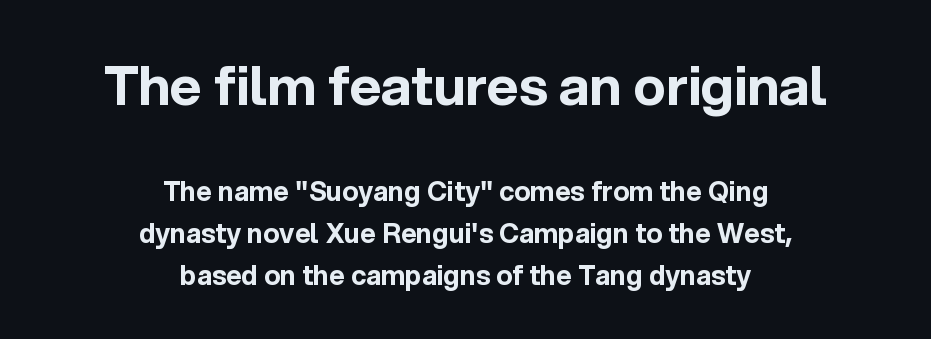
{"serif": "no", "italic": "no", "bold": "yes", "weight": "bold", "width": "normal", "x_height": "medium", "monospaced": "no", "underline": "no", "align": "center", "line_spacing": "normal", "line_spacing_ratio": 1.54, "letter_spacing": "normal", "letter_spacing_em": 0.0, "larger_block": "first", "size_ratio": 2.0, "glyph_px": 54}
